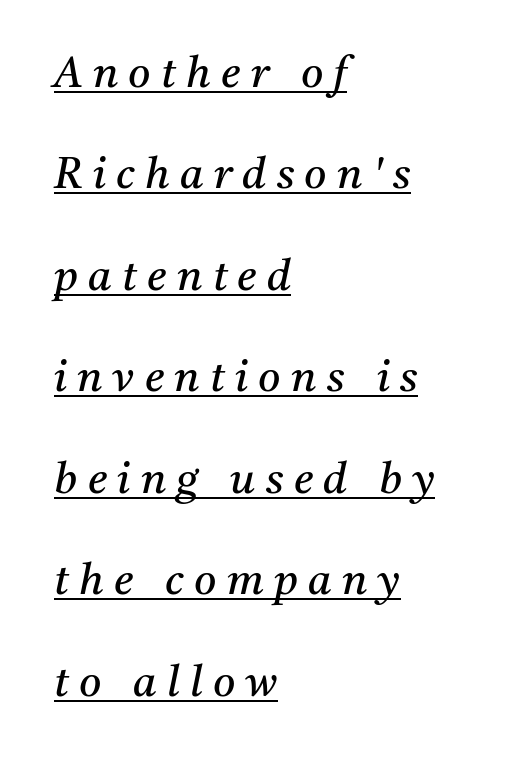
The glyphs are accompanied by a horizontal stroke just below them. Character widths vary here, with narrow letters taking less room than wide ones. Yep, that's italic — everything's leaning. Reading down the column, the eye jumps a long way to each next line. Classification — serif.
